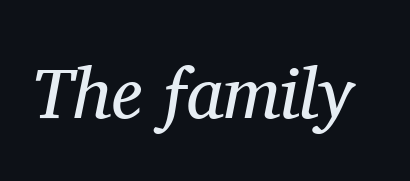
{"serif": "yes", "italic": "yes", "lean": "right", "slant_degrees": 11, "bold": "no", "weight": "regular", "width": "normal", "stroke_contrast": "medium", "x_height": "medium", "monospaced": "no", "underline": "no", "letter_spacing": "normal", "letter_spacing_em": 0.0, "glyph_px": 72}
